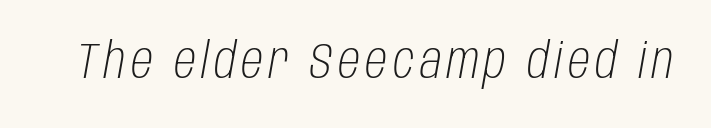
The weight would be labelled regular, book, light, or lighter still. Underline: absent. The axis of the letterforms is tilted away from vertical. Varying glyph widths throughout — classic text-font behaviour.
